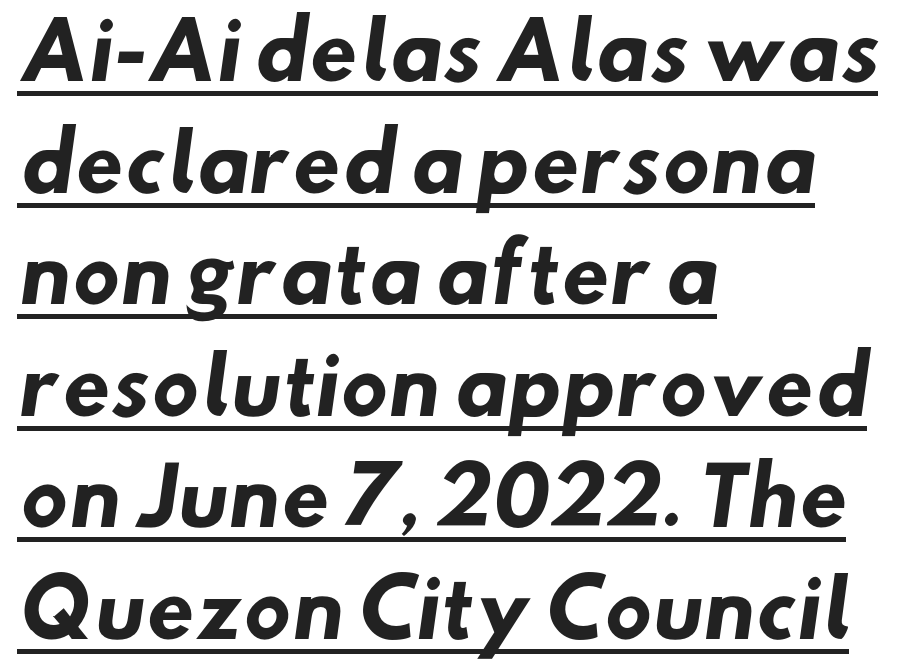
{"serif": "no", "bold": "yes", "weight": "heavy", "width": "normal", "stroke_contrast": "low", "x_height": "small", "monospaced": "no", "underline": "yes", "align": "left", "line_spacing": "normal", "line_spacing_ratio": 1.43, "letter_spacing": "normal", "letter_spacing_em": 0.0, "glyph_px": 78}
